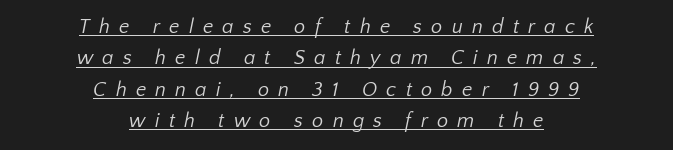
No chunkiness to these letters — they're not bold. The paragraph has two soft edges and a firm central axis. Inter-character spacing is expanded well beyond the font's built-in metrics. Students, observe the line beneath the letters — that is underlining. A typesetter would call this leading conventional body-copy spacing.
